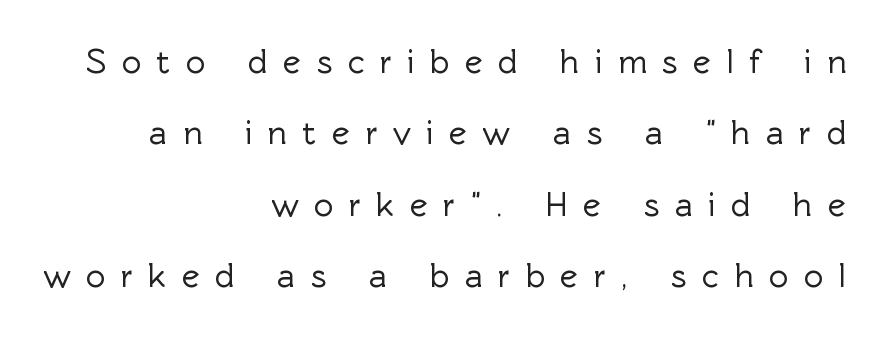
A typesetter would call this heavily tracked-out type. Is the block centered? No — it sits flush against the right margin. Beneath every word, the page is bare. Is this a sans? Yes — the strokes have no serifs. Regarding leading, the lines here are spaced well apart. The passage shown is typed in a proportional face where columns would drift.
